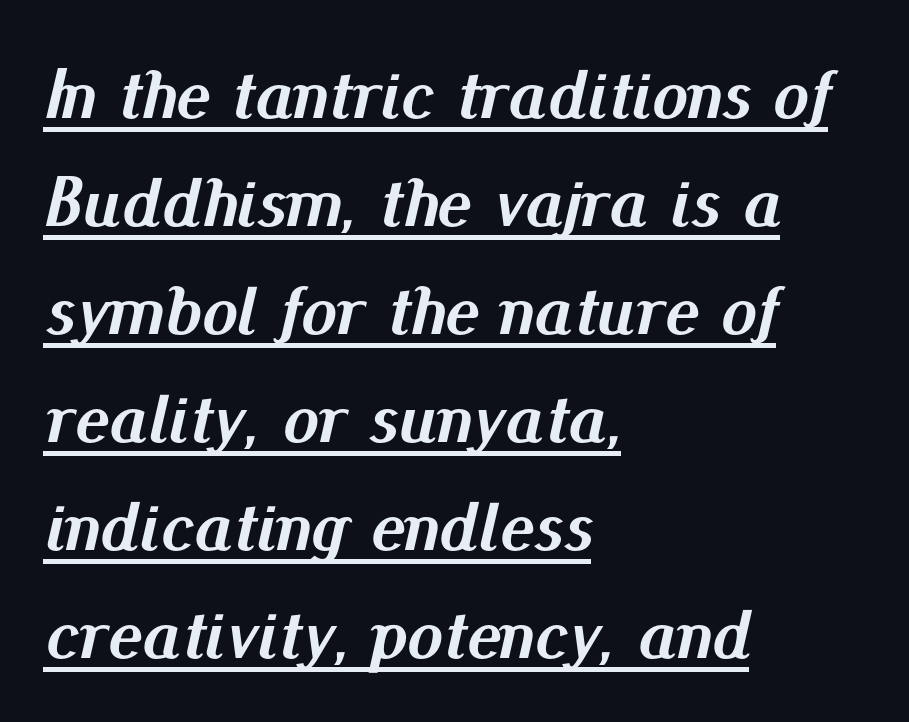
The image shows 72 px semibold type, italic (leaning right); set left-aligned, normal line spacing (1.5x), normal letter spacing, underlined; medium stroke contrast and a small x-height.
